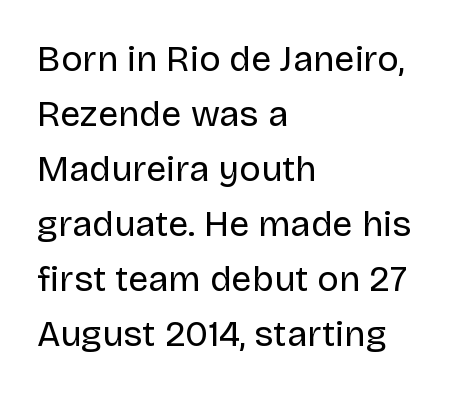
Q: Is the text bold? A: No.
Q: Is the text italic (slanted)? A: No, it is upright.
Q: Is the typeface a serif or a sans-serif typeface? A: Sans-serif.
Q: Is the text underlined? A: No.
Q: How is the paragraph aligned? A: Left-aligned.
Q: Is the spacing between letters normal or unusually wide? A: Normal.
Q: Is the spacing between lines tight, normal or loose? A: Normal.
Q: Width (condensed, normal, or wide)? A: Normal.
Q: Stroke contrast? A: Low.
Q: x-height? A: Large.
Q: Monospaced? A: No.
